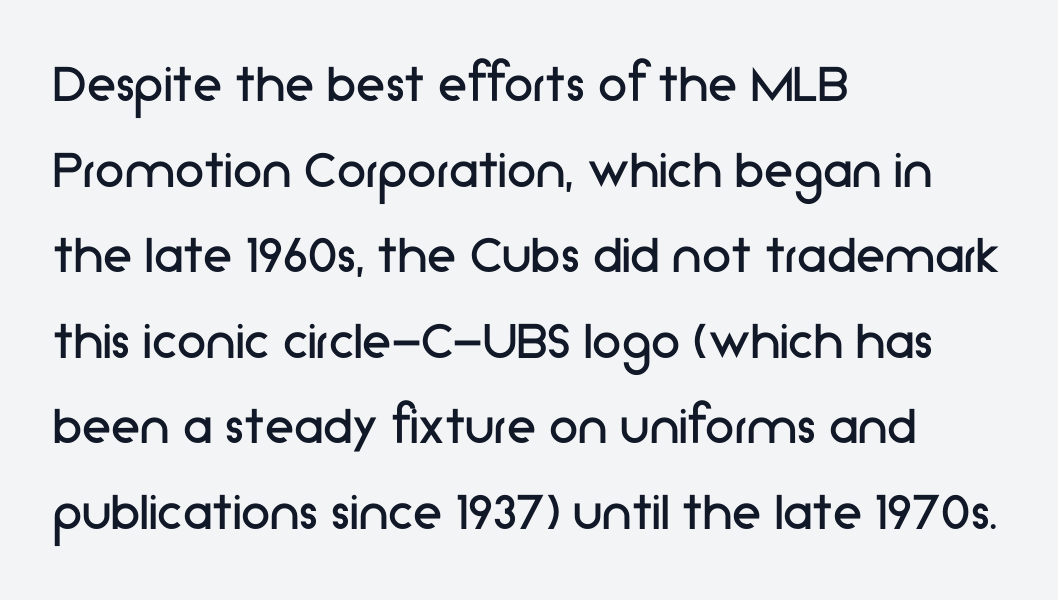
The image shows 59 px regular-weight sans-serif type, upright; set left-aligned, normal line spacing (1.45x), normal letter spacing, not underlined; low stroke contrast and a medium x-height.
